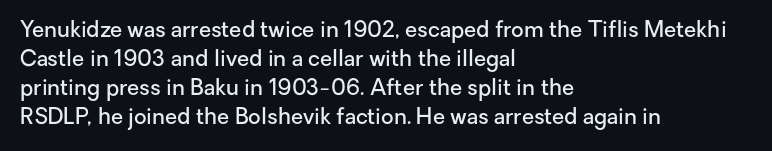
The image shows 22 px text type, upright; set left-aligned, normal line spacing (1.32x), normal letter spacing, not underlined.
